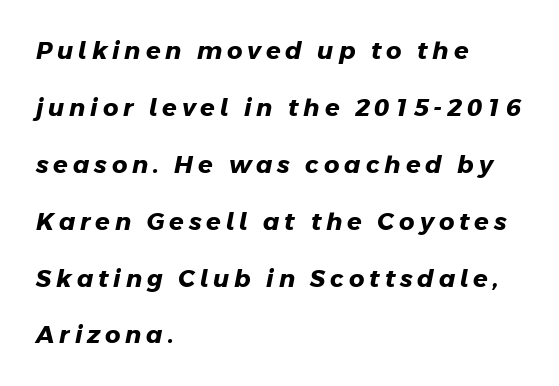
Q: Is the text bold? A: Yes.
Q: Is the text underlined? A: No.
Q: How is the paragraph aligned? A: Left-aligned.
Q: Is the spacing between letters normal or unusually wide? A: Unusually wide.
Q: Is the spacing between lines tight, normal or loose? A: Loose.
